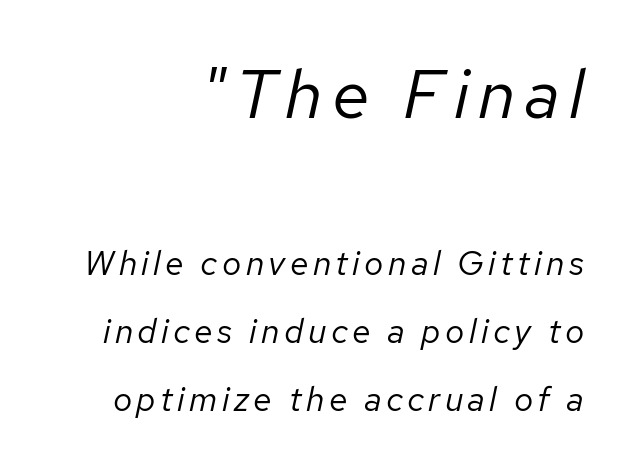
{"italic": "yes", "lean": "right", "slant_degrees": 12, "bold": "no", "weight": "regular", "width": "normal", "stroke_contrast": "low", "x_height": "medium", "monospaced": "no", "underline": "no", "align": "right", "line_spacing": "loose", "line_spacing_ratio": 2.0, "larger_block": "first", "size_ratio": 2.03, "glyph_px": 69}
